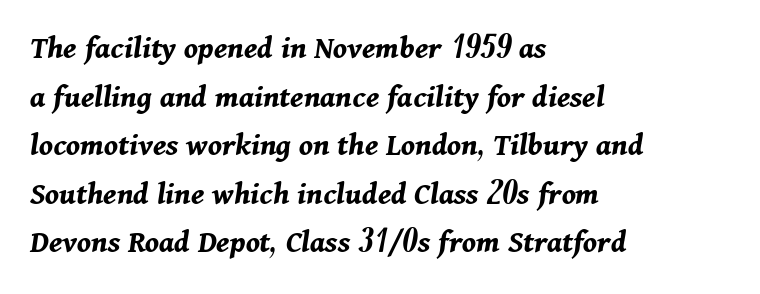
The image shows 33 px bold type, italic (leaning right); set left-aligned, normal line spacing (1.47x), normal letter spacing, not underlined; medium stroke contrast and a medium x-height.
